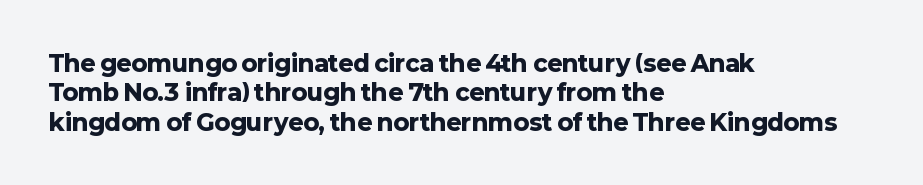
In terms of posture, this sample is upright. Whoever set this chose a conventional vertical rhythm. The space directly below the letters is spotless. A typesetter would call this zero additional tracking.
